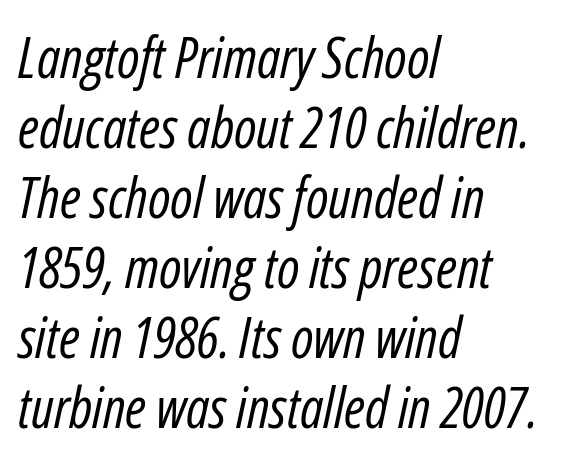
Q: Is the text bold? A: No.
Q: Is the text italic (slanted)? A: Yes, it leans right by about 12 degrees.
Q: Is the text underlined? A: No.
Q: How is the paragraph aligned? A: Left-aligned.
Q: Is the spacing between letters normal or unusually wide? A: Normal.
Q: Is the spacing between lines tight, normal or loose? A: Normal.
Q: Width (condensed, normal, or wide)? A: Condensed.
Q: Stroke contrast? A: Low.
Q: x-height? A: Medium.
Q: Monospaced? A: No.
